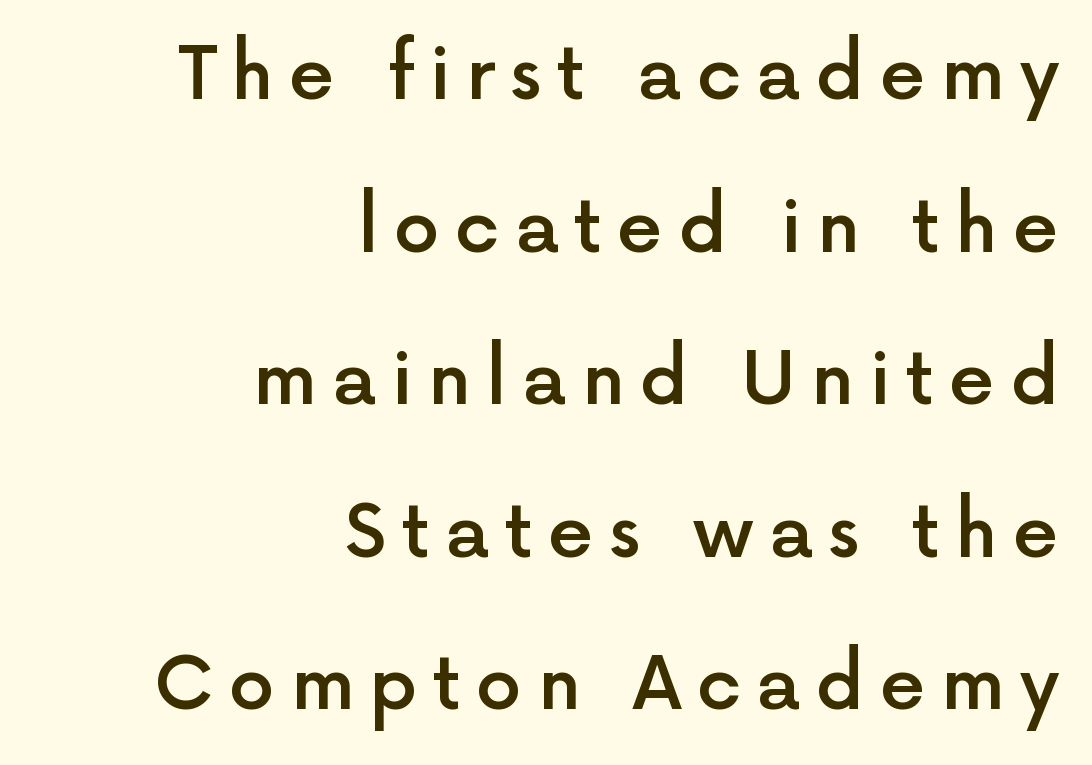
Q: Is the text bold? A: Semi-bold.
Q: Is the text italic (slanted)? A: No, it is upright.
Q: Is the typeface a serif or a sans-serif typeface? A: Sans-serif.
Q: Is the text underlined? A: No.
Q: How is the paragraph aligned? A: Right-aligned.
Q: Is the spacing between letters normal or unusually wide? A: Unusually wide.
Q: Is the spacing between lines tight, normal or loose? A: Loose.
Q: Width (condensed, normal, or wide)? A: Normal.
Q: x-height? A: Medium.
Q: Monospaced? A: No.
